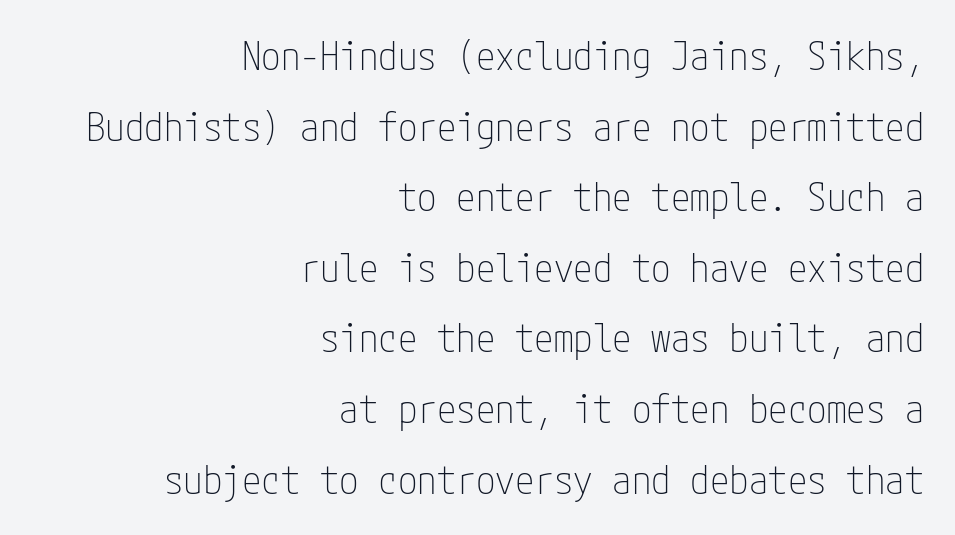
I'd call this a sans setting — the letters go barefoot. Words float on clear page, feet unadorned. The letters look calm and open, with moderate or lighter stems. The line texture is even and compact thanks to regular tracking. Alignment: flush right.
